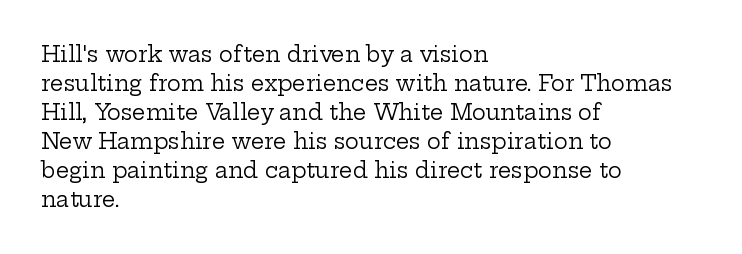
{"italic": "no", "bold": "no", "underline": "no", "align": "left", "line_spacing": "normal", "line_spacing_ratio": 1.38, "letter_spacing": "normal", "letter_spacing_em": 0.0, "glyph_px": 21}
